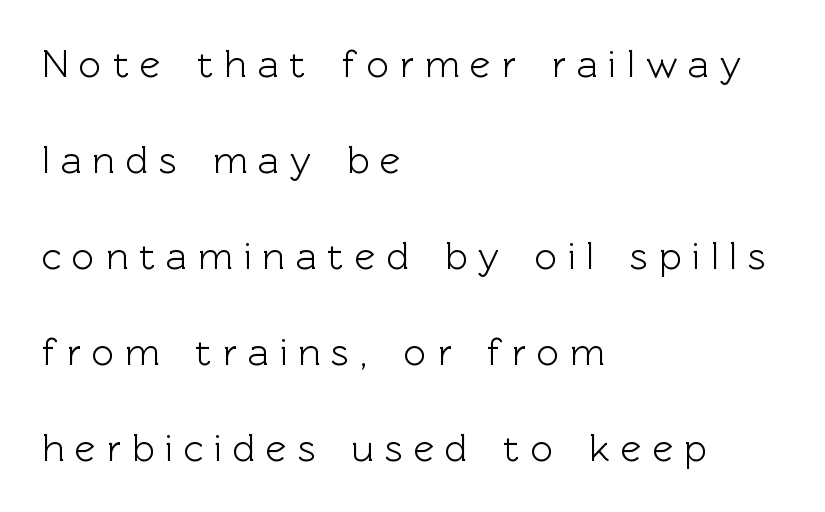
The image shows 39 px sans-serif type, upright; set left-aligned, loose line spacing (2.46x), unusually wide letter spacing (+0.28 em), not underlined; a medium x-height.
